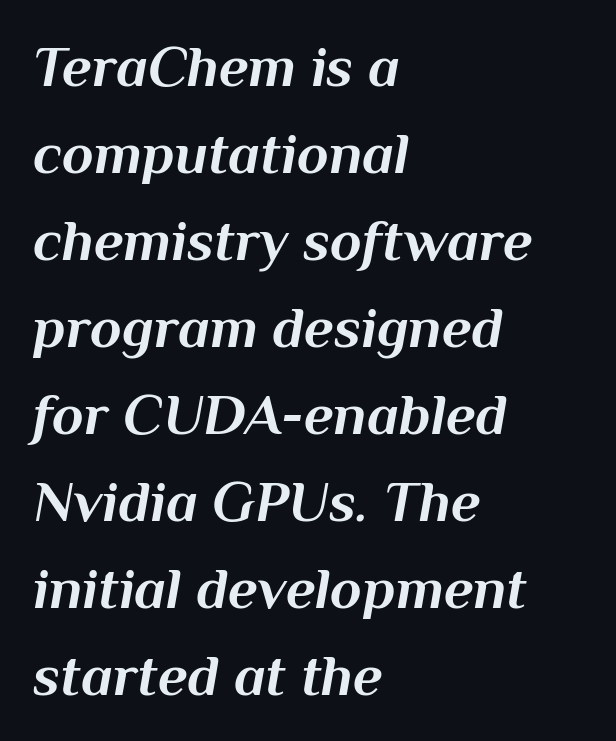
{"italic": "yes", "lean": "right", "slant_degrees": 10, "bold": "yes", "weight": "bold", "width": "normal", "stroke_contrast": "medium", "x_height": "medium", "monospaced": "no", "underline": "no", "align": "left", "line_spacing": "normal", "line_spacing_ratio": 1.5, "letter_spacing": "normal", "letter_spacing_em": 0.0, "glyph_px": 58}
